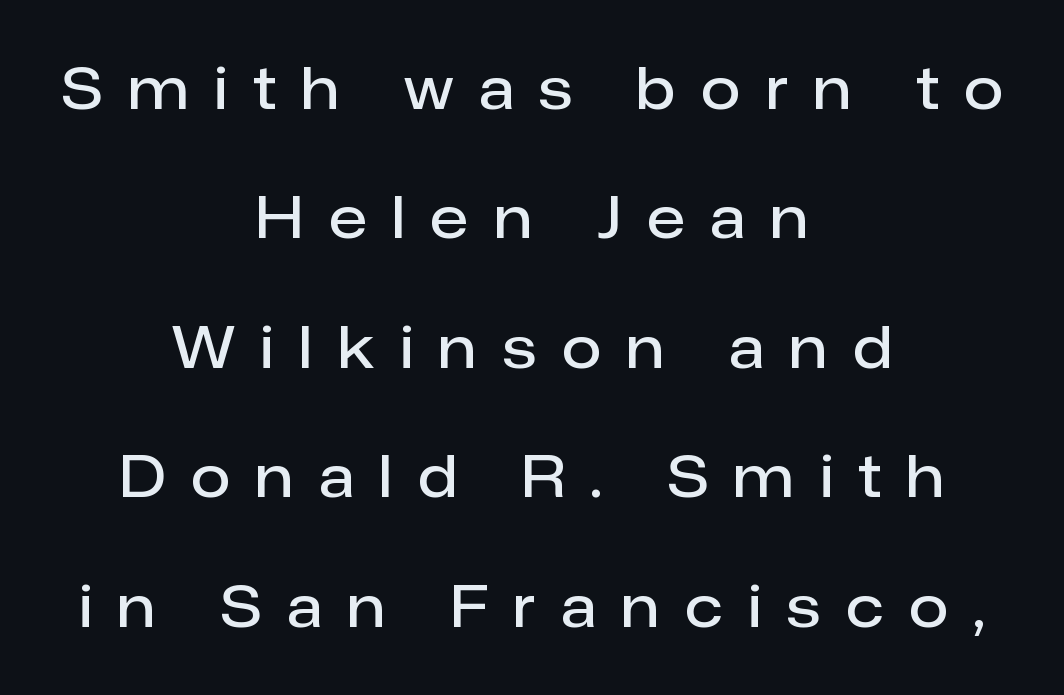
{"serif": "no", "italic": "no", "bold": "semi", "weight": "semibold", "width": "normal", "stroke_contrast": "low", "x_height": "medium", "monospaced": "no", "underline": "no", "align": "center", "line_spacing": "loose", "line_spacing_ratio": 2.27, "letter_spacing": "wide", "letter_spacing_em": 0.45, "glyph_px": 57}
